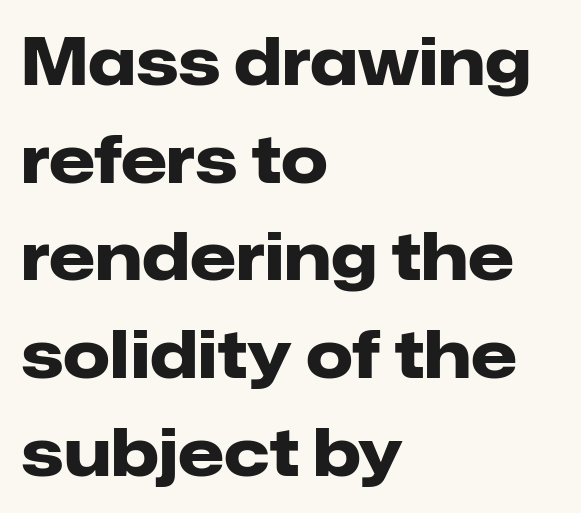
{"serif": "no", "italic": "no", "bold": "yes", "weight": "heavy", "width": "normal", "stroke_contrast": "low", "x_height": "medium", "monospaced": "no", "underline": "no", "align": "left", "line_spacing": "normal", "line_spacing_ratio": 1.48, "letter_spacing": "normal", "letter_spacing_em": 0.0, "glyph_px": 66}
